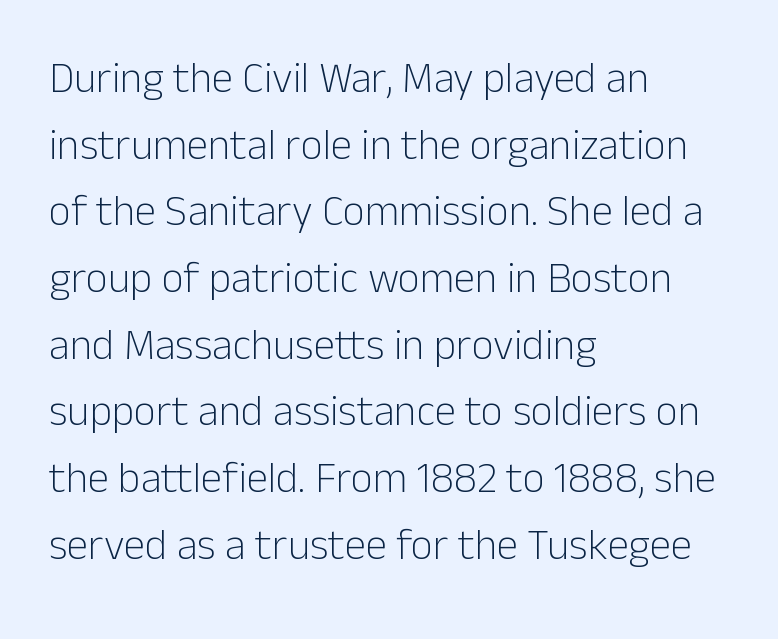
{"serif": "no", "italic": "no", "bold": "no", "weight": "light", "width": "normal", "stroke_contrast": "low", "x_height": "medium", "monospaced": "no", "underline": "no", "align": "left", "line_spacing": "normal", "line_spacing_ratio": 1.55, "letter_spacing": "normal", "letter_spacing_em": 0.0, "glyph_px": 43}
